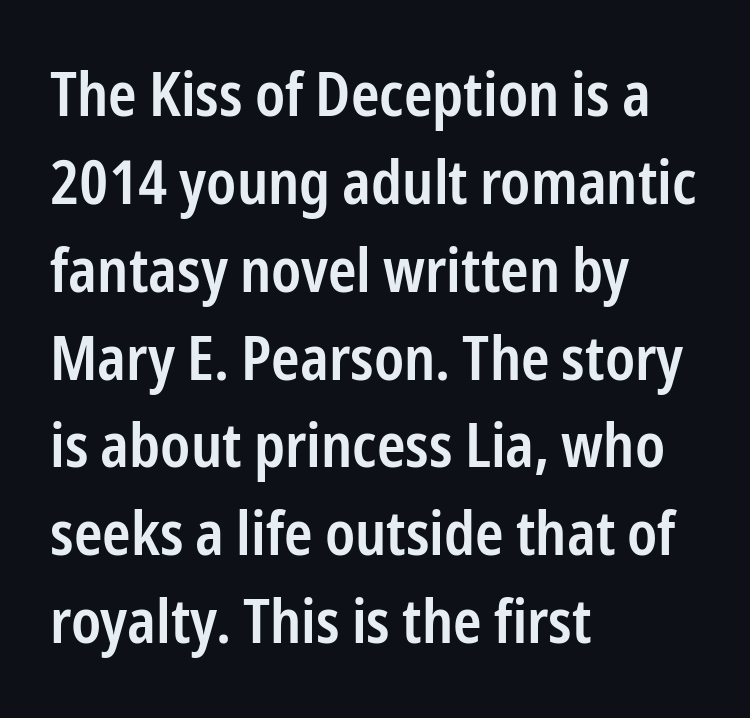
Examine the stroke ends and you'll find no serifs. You can tell it's not italic because the verticals are truly vertical. Each letter keeps its own natural width here, so spacing adapts to shape. Only glyphs here, with clear space below each row. Reading down the block, your eye returns to a fixed left position each line.
